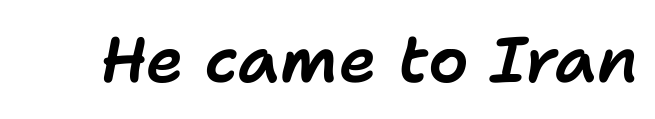
The rendering uses natural spacing where letterforms have individual widths. The lettering tilts uniformly, giving the passage an italic look. The letters sit at their default tracking, neither squeezed nor spread. The passage shown is not underscored anywhere.
